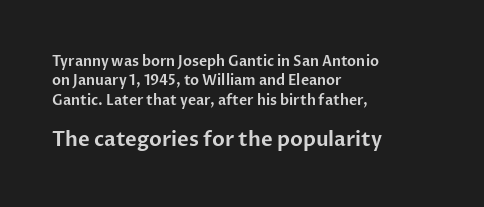
The image shows 20 px text type, upright; set left-aligned, normal line spacing (1.39x), normal letter spacing, not underlined; the second (bottom) block is 1.43x larger.
